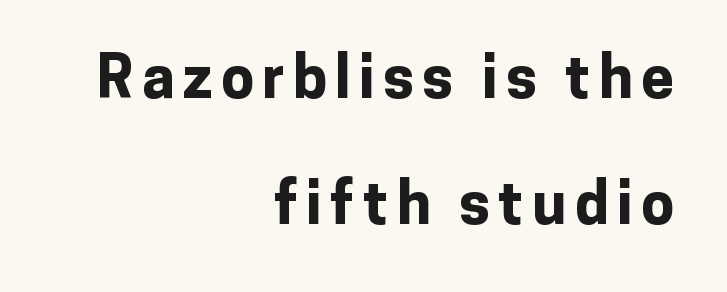
The rendering shows plain stroke endings on the letterforms — a sans-serif design. Heft: maximum for text — a bold. It's the straight-up-and-down kind of type. Line ends are locked; line starts wander.
